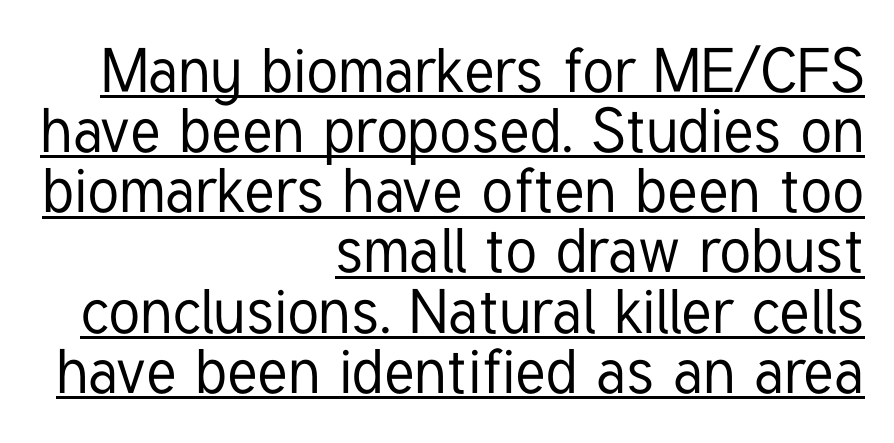
Tall strokes in this sample are plumb rather than angled. The text block is weighted toward the right margin, trailing off unevenly leftward. Leading: reduced. Does a line run under the words? Yes, clearly. Spacing verdict: proportional, widths tailored to each character.
